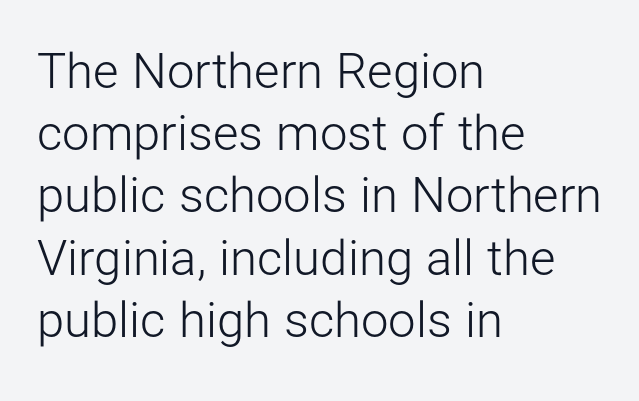
{"serif": "no", "italic": "no", "bold": "no", "weight": "light", "width": "normal", "stroke_contrast": "low", "x_height": "medium", "monospaced": "no", "underline": "no", "align": "left", "line_spacing": "normal", "line_spacing_ratio": 1.27, "letter_spacing": "normal", "letter_spacing_em": 0.0, "glyph_px": 49}
